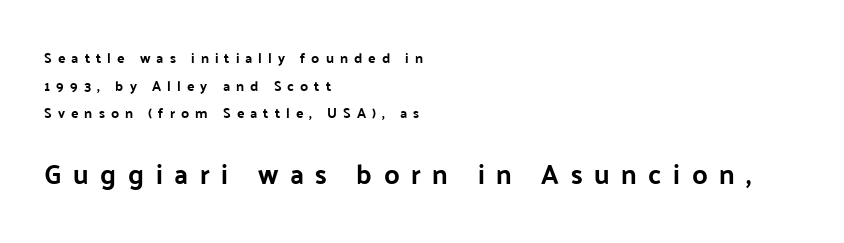
{"italic": "no", "bold": "yes", "underline": "no", "align": "left", "line_spacing": "loose", "line_spacing_ratio": 1.97, "letter_spacing": "wide", "letter_spacing_em": 0.43, "larger_block": "second", "size_ratio": 1.93, "glyph_px": 27}
